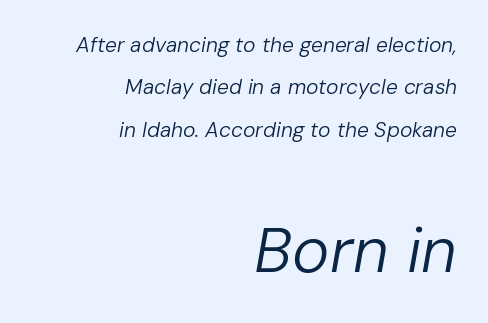
The image shows 63 px regular-weight type, italic (leaning right); set right-aligned, loose line spacing (2.02x), normal letter spacing, not underlined; the second (bottom) block is 3.0x larger; low stroke contrast and a medium x-height.
